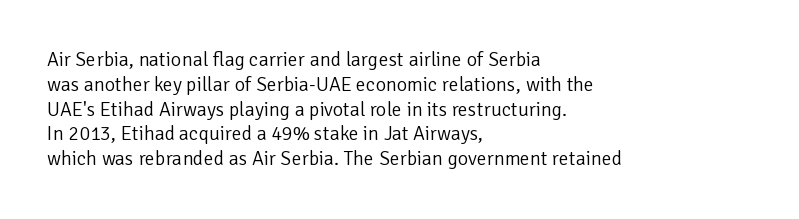
Each stroke keeps to a modest, everyday thickness or less. The type is set solid horizontally, with unmodified tracking. Italic: no, the glyphs are upright roman. In CSS terms this would be text-align: left.
